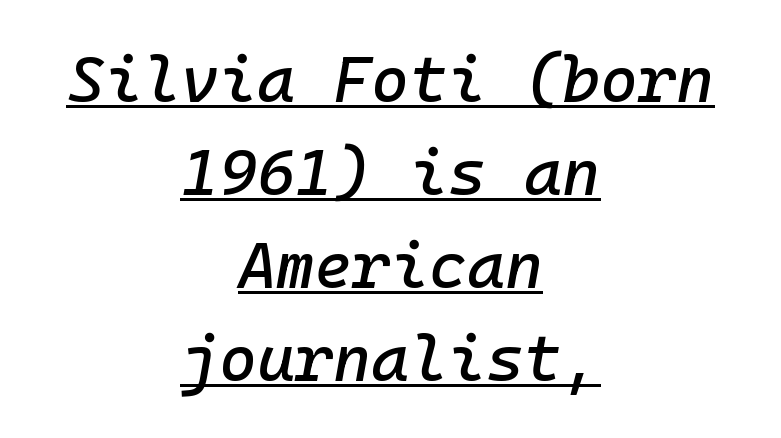
The block of text has a typical density, with ordinary space between rows. A typographer would call this underscored text. Is the letter spacing exaggerated? No — it looks like the ordinary default. The glyphs look as if they've been sheared to an angle.
